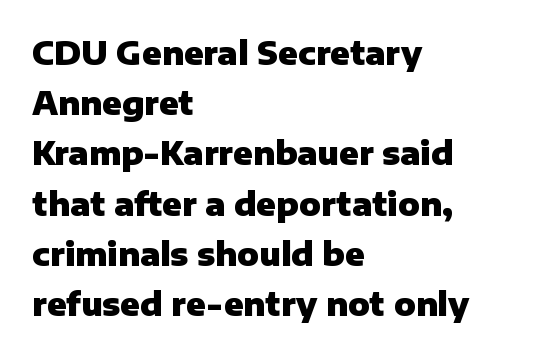
The image shows 32 px heavy sans-serif type, upright; set left-aligned, normal line spacing (1.57x), normal letter spacing, not underlined; low stroke contrast and a medium x-height.
